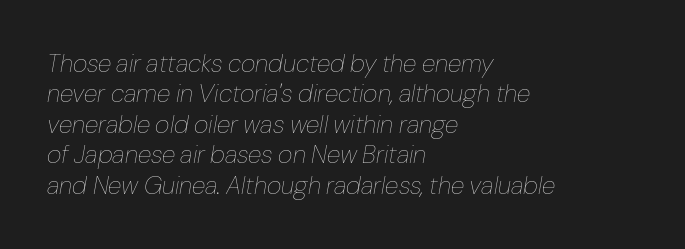
The image shows 25 px text type, italic (leaning right); set left-aligned, line spacing 1.22x, normal letter spacing, not underlined.
